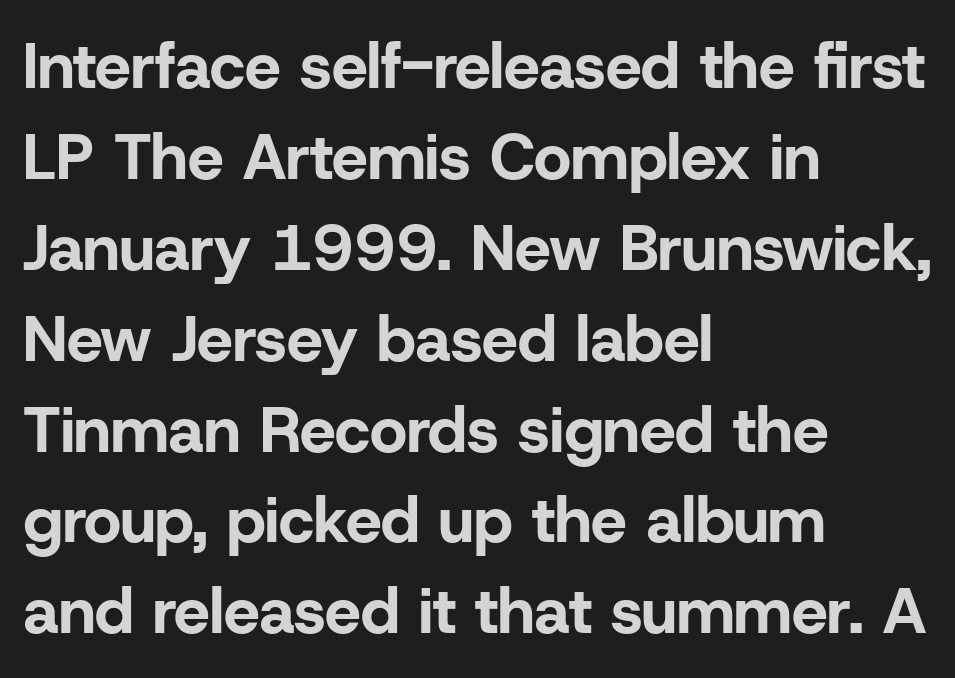
{"serif": "no", "italic": "no", "bold": "yes", "weight": "bold", "width": "normal", "stroke_contrast": "low", "x_height": "medium", "monospaced": "no", "underline": "no", "align": "left", "line_spacing": "normal", "line_spacing_ratio": 1.42, "letter_spacing": "normal", "letter_spacing_em": 0.0, "glyph_px": 64}
